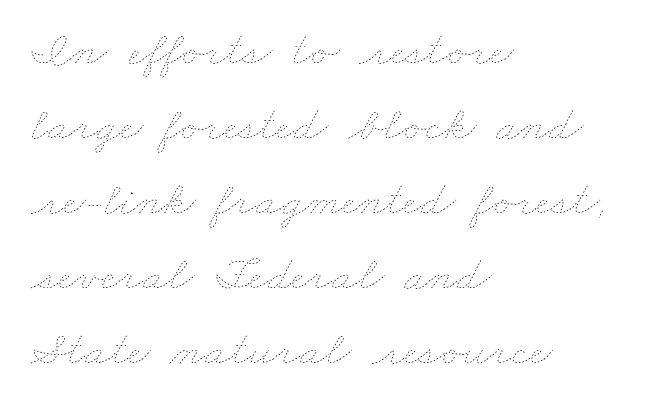
Any mark beneath the type? The region is blank. Compared with typical paragraphs, the rows here are spaced about the same. On a weight scale, this lands at 450 or below. The passage shown is typed in a proportional face where columns would drift. This rendering uses left alignment, leaving the right contour irregular.
